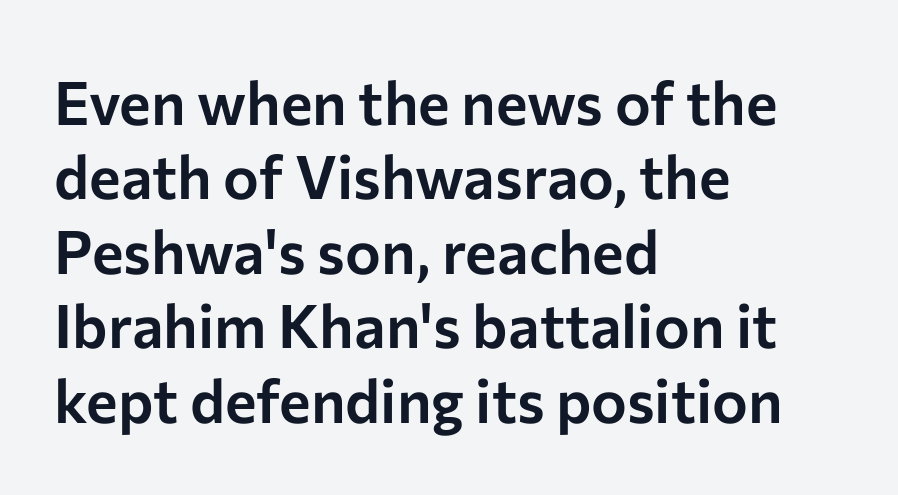
The image shows 60 px sans-serif type, upright; set left-aligned, line spacing 1.24x, normal letter spacing, not underlined; low stroke contrast and a medium x-height.
